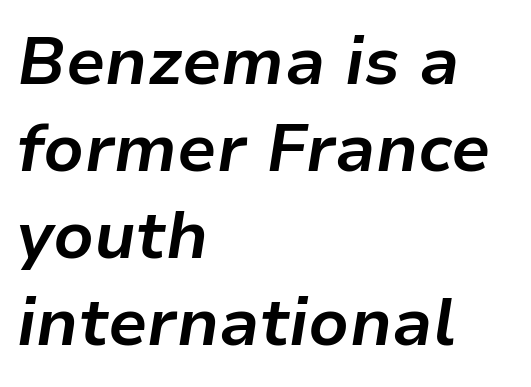
The lines sit at an ordinary, default distance from one another. Each letter keeps its own natural width here, so spacing adapts to shape. Between one letter and the next there's only the usual sliver of space. Teacher's note: observe the even left margin — that is flush-left alignment. Each row of text sits above clean, open space.
